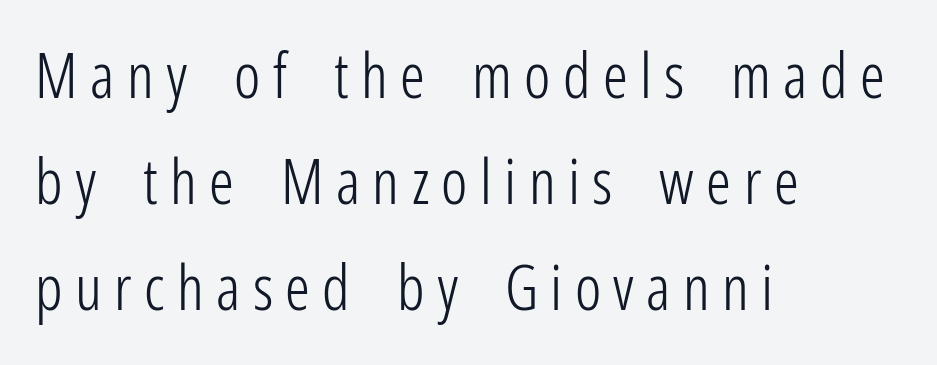
{"serif": "no", "italic": "no", "bold": "no", "weight": "light", "width": "condensed", "stroke_contrast": "low", "x_height": "medium", "monospaced": "no", "underline": "no", "align": "left", "line_spacing_ratio": 1.71, "letter_spacing": "wide", "letter_spacing_em": 0.2, "glyph_px": 62}
